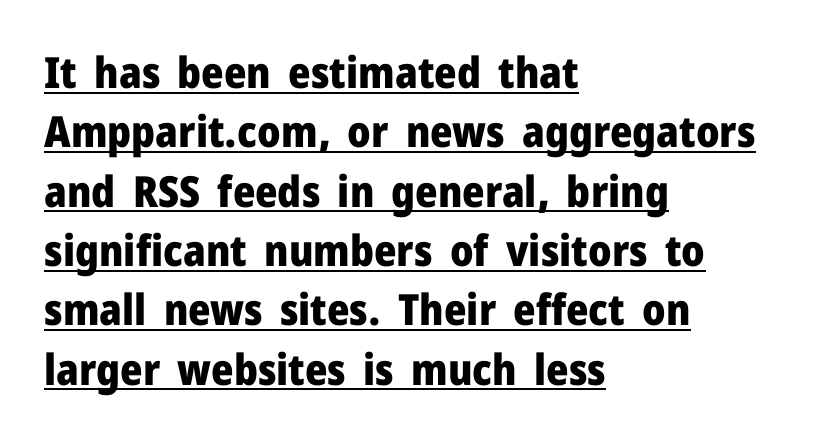
Vertically, the passage feels balanced, rows spaced as you'd expect. Compared with an ordinary text face, these strokes are far heavier — a full bold. Look at the tracking — it's just the regular setting, nothing added. Short and long lines alike share a common starting point at left.
